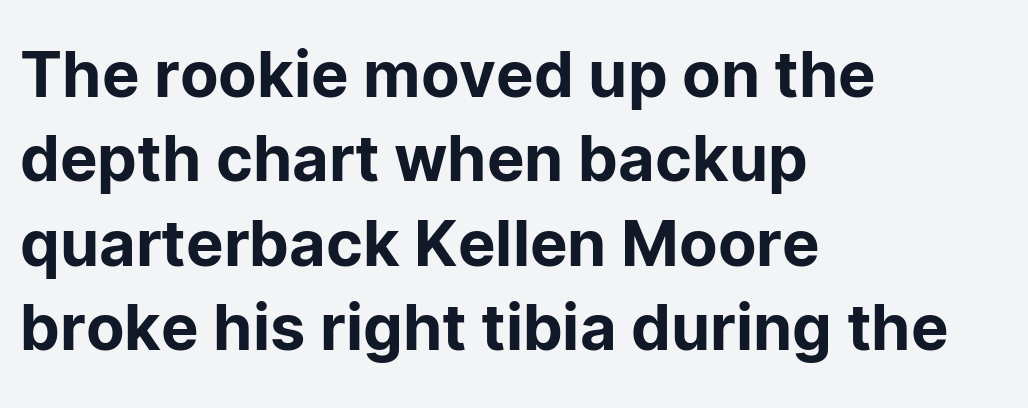
The image shows 63 px sans-serif type, upright; set left-aligned, normal line spacing (1.34x), normal letter spacing, not underlined; low stroke contrast and a medium x-height.
